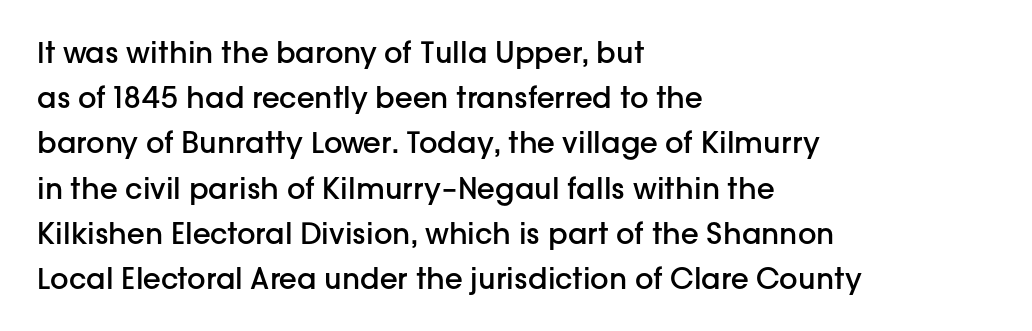
Does the leading feel generous? No, just average. How heavy is the stroke? Medium-heavy — a semibold, shy of bold. You could not count columns in this text — the font is proportionally spaced. Is the letter spacing exaggerated? No — it looks like the ordinary default.
